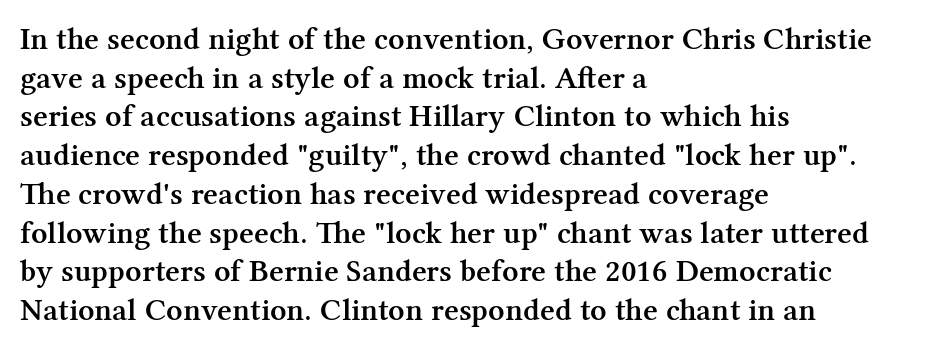
Is the block centered? No — it sits flush against the left margin. Think of a printed novel: that variable character pitch is what you see here. Examine the stroke ends and you'll spot serifs. What stands out about the letter spacing? Nothing — it is the standard amount.
